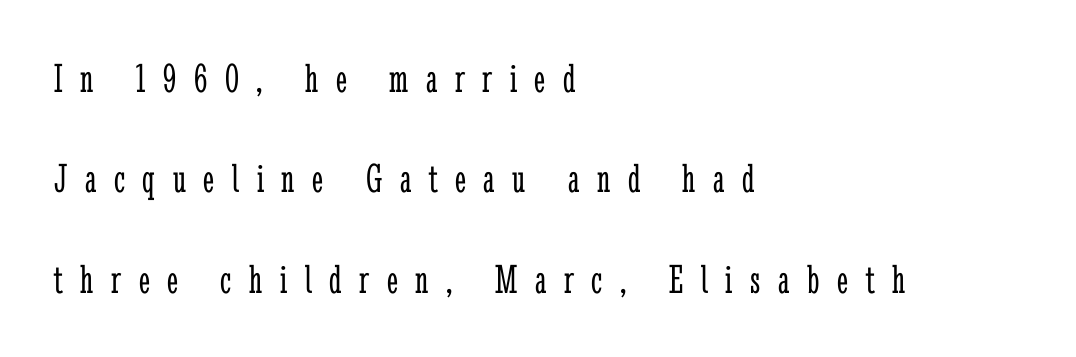
{"serif": "yes", "italic": "no", "bold": "no", "weight": "light", "width": "condensed", "stroke_contrast": "low", "x_height": "medium", "monospaced": "no", "underline": "no", "align": "left", "line_spacing": "loose", "line_spacing_ratio": 2.39, "letter_spacing": "wide", "letter_spacing_em": 0.42, "glyph_px": 42}
